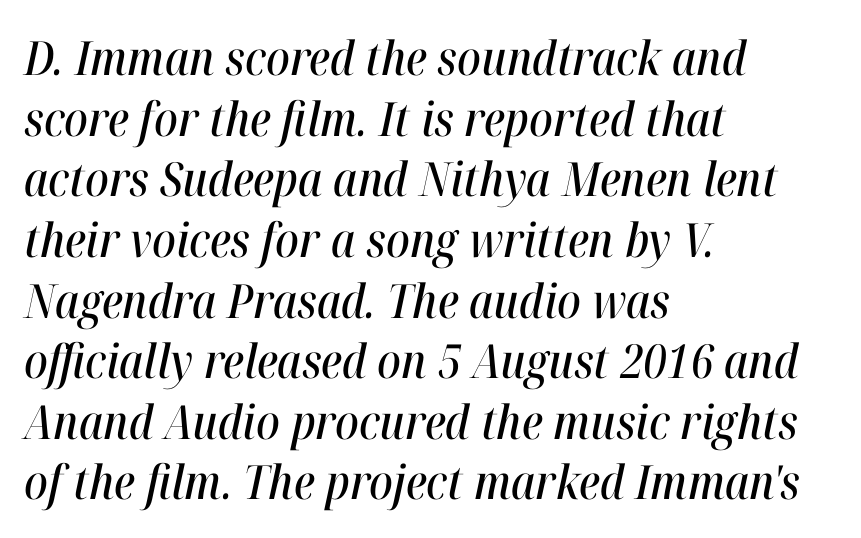
{"italic": "yes", "lean": "right", "slant_degrees": 12, "width": "condensed", "stroke_contrast": "high", "x_height": "medium", "monospaced": "no", "underline": "no", "align": "left", "line_spacing": "normal", "line_spacing_ratio": 1.29, "letter_spacing": "normal", "letter_spacing_em": 0.0, "glyph_px": 47}
